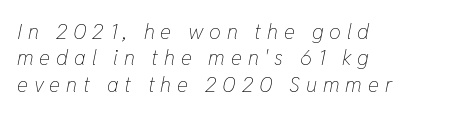
The image shows 21 px text type, italic (leaning right); set left-aligned, normal line spacing (1.26x), unusually wide letter spacing (+0.28 em), not underlined.
